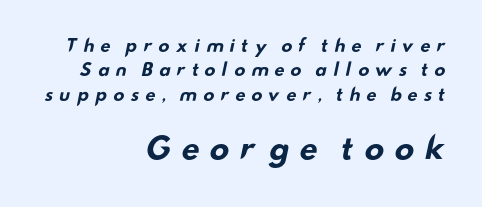
Q: Is the text bold? A: Yes.
Q: Is the typeface a serif or a sans-serif typeface? A: Sans-serif.
Q: Is the text underlined? A: No.
Q: How is the paragraph aligned? A: Right-aligned.
Q: Is the spacing between letters normal or unusually wide? A: Unusually wide.
Q: Is the spacing between lines tight, normal or loose? A: Normal.
Q: Which block of text is set in a larger size, the first (top) or the second (bottom)? A: The second (bottom) one.
Q: Width (condensed, normal, or wide)? A: Wide.
Q: Stroke contrast? A: Low.
Q: x-height? A: Small.
Q: Monospaced? A: No.
